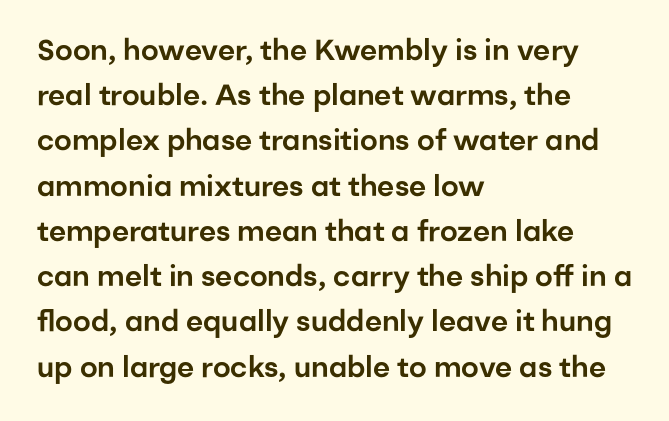
Q: Is the text italic (slanted)? A: No, it is upright.
Q: Is the typeface a serif or a sans-serif typeface? A: Sans-serif.
Q: Is the text underlined? A: No.
Q: How is the paragraph aligned? A: Left-aligned.
Q: Is the spacing between letters normal or unusually wide? A: Normal.
Q: Is the spacing between lines tight, normal or loose? A: Normal.
Q: Width (condensed, normal, or wide)? A: Normal.
Q: Stroke contrast? A: Low.
Q: x-height? A: Medium.
Q: Monospaced? A: No.
